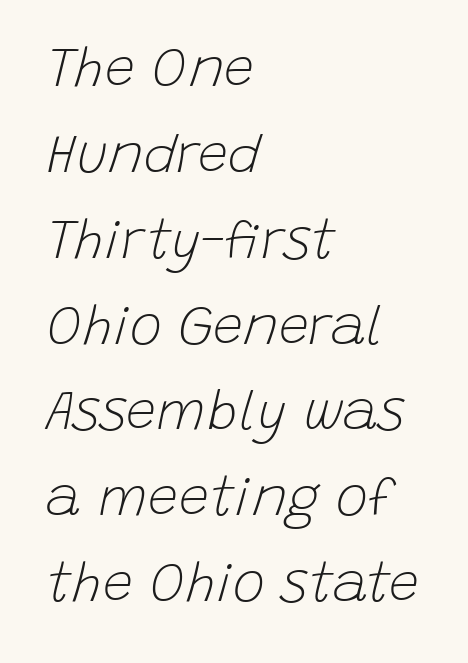
Style check: oblique. Summary of vertical rhythm: regular, with standard interline spacing. Weight: not bold — regular or lighter. Do the characters align in a grid? No, the font is proportional. Every row of glyphs begins at an identical x-position on the left.
